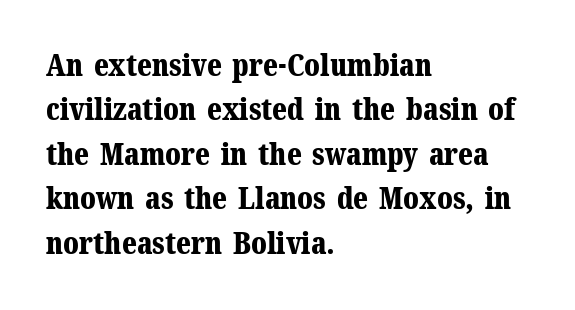
Yep, those are serifs on the letters. You can tell it's not italic because the verticals are truly vertical. The letters are bold, with thick, heavy strokes. The rows are spaced the way most documents space them. Each row of text sits above clean, open space.
